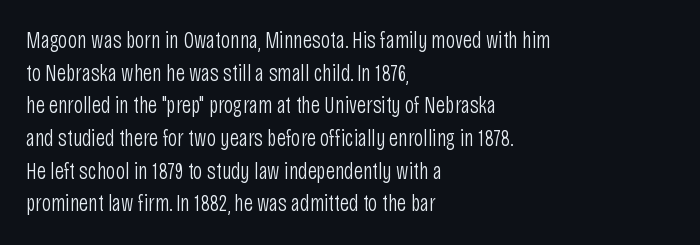
Q: Is the text bold? A: No.
Q: Is the text italic (slanted)? A: No, it is upright.
Q: Is the text underlined? A: No.
Q: How is the paragraph aligned? A: Left-aligned.
Q: Is the spacing between letters normal or unusually wide? A: Normal.
Q: Is the spacing between lines tight, normal or loose? A: Normal.
